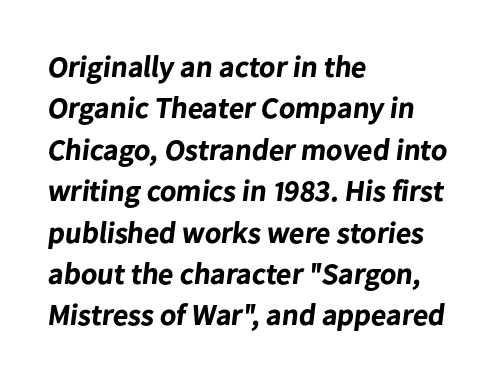
Q: Is the text bold? A: Yes.
Q: Is the typeface a serif or a sans-serif typeface? A: Sans-serif.
Q: Is the text underlined? A: No.
Q: How is the paragraph aligned? A: Left-aligned.
Q: Is the spacing between letters normal or unusually wide? A: Normal.
Q: Is the spacing between lines tight, normal or loose? A: Normal.
Q: Width (condensed, normal, or wide)? A: Normal.
Q: Stroke contrast? A: Low.
Q: x-height? A: Medium.
Q: Monospaced? A: No.
